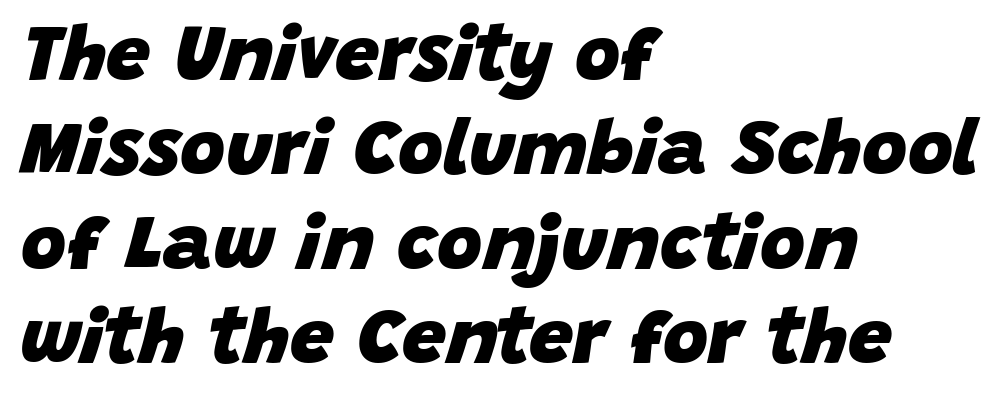
Q: Is the text bold? A: Yes.
Q: Is the text italic (slanted)? A: Yes, it leans right by about 15 degrees.
Q: Is the text underlined? A: No.
Q: How is the paragraph aligned? A: Left-aligned.
Q: Is the spacing between letters normal or unusually wide? A: Normal.
Q: Width (condensed, normal, or wide)? A: Normal.
Q: Stroke contrast? A: Low.
Q: x-height? A: Large.
Q: Monospaced? A: No.
